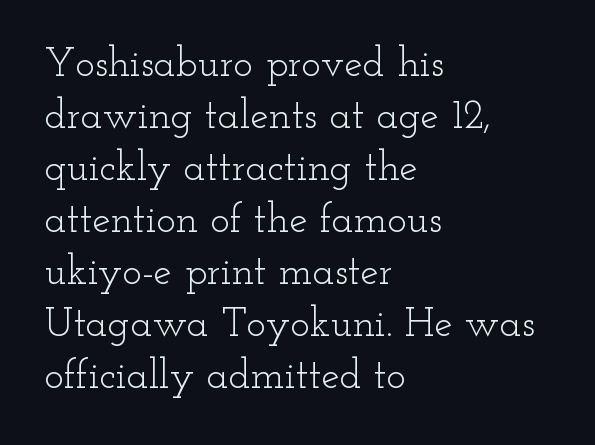
Q: Is the text bold? A: No.
Q: Is the text italic (slanted)? A: No, it is upright.
Q: Is the typeface a serif or a sans-serif typeface? A: Serif.
Q: Is the text underlined? A: No.
Q: How is the paragraph aligned? A: Left-aligned.
Q: Is the spacing between letters normal or unusually wide? A: Normal.
Q: Is the spacing between lines tight, normal or loose? A: Normal.
Q: Width (condensed, normal, or wide)? A: Wide.
Q: Stroke contrast? A: Low.
Q: x-height? A: Small.
Q: Monospaced? A: No.
